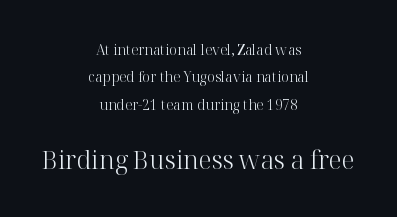
Q: Is the text bold? A: No.
Q: Is the text italic (slanted)? A: No, it is upright.
Q: Is the text underlined? A: No.
Q: How is the paragraph aligned? A: Centered.
Q: Is the spacing between letters normal or unusually wide? A: Normal.
Q: Is the spacing between lines tight, normal or loose? A: Loose.
Q: Which block of text is set in a larger size, the first (top) or the second (bottom)? A: The second (bottom) one.
